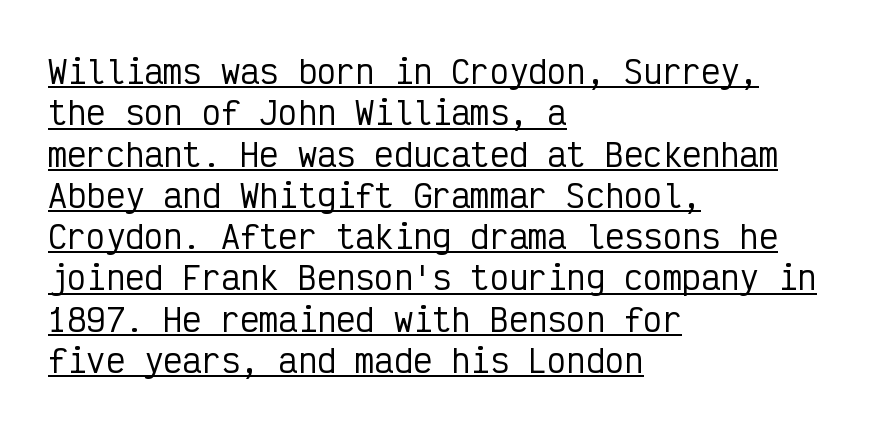
{"serif": "no", "italic": "no", "width": "condensed", "stroke_contrast": "low", "x_height": "medium", "monospaced": "yes", "underline": "yes", "align": "left", "line_spacing": "normal", "line_spacing_ratio": 1.29, "letter_spacing": "normal", "letter_spacing_em": 0.0, "glyph_px": 32}
